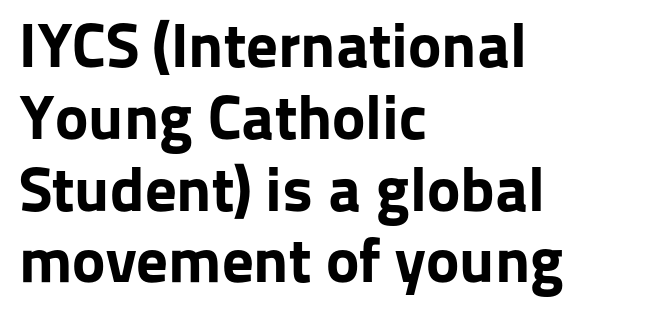
The image shows 63 px bold sans-serif type, upright; set left-aligned, tight line spacing (1.14x), normal letter spacing, not underlined; low stroke contrast and a medium x-height.
